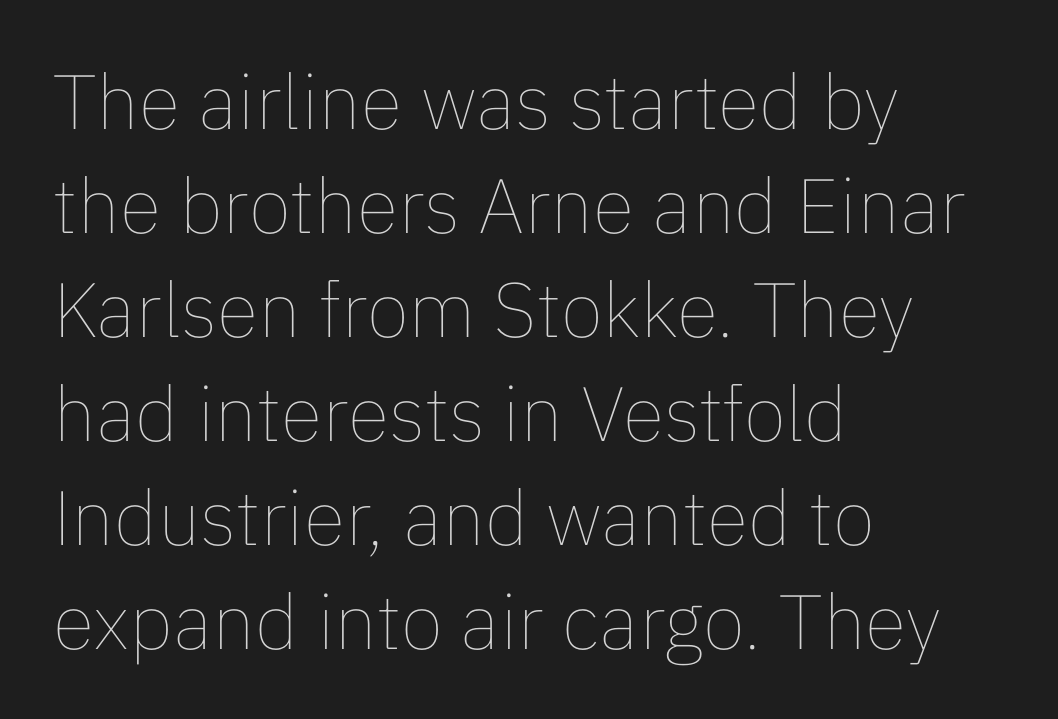
The rendering uses a moderate line-height, typical for paragraphs. Is there any slant? The stems are plumb. The space beneath each line is pristine and unruled. The text block is weighted toward the left margin, trailing off unevenly rightward. Tracking here is standard; glyphs follow each other at the usual distance.
